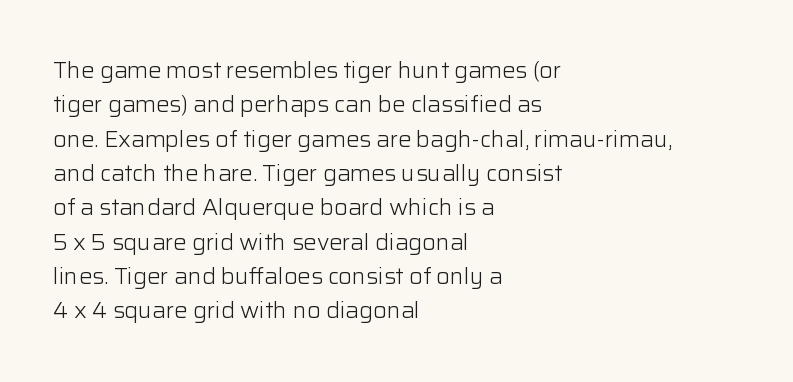
{"italic": "no", "bold": "no", "underline": "no", "align": "left", "line_spacing": "normal", "line_spacing_ratio": 1.56, "letter_spacing": "normal", "letter_spacing_em": 0.0, "glyph_px": 22}
